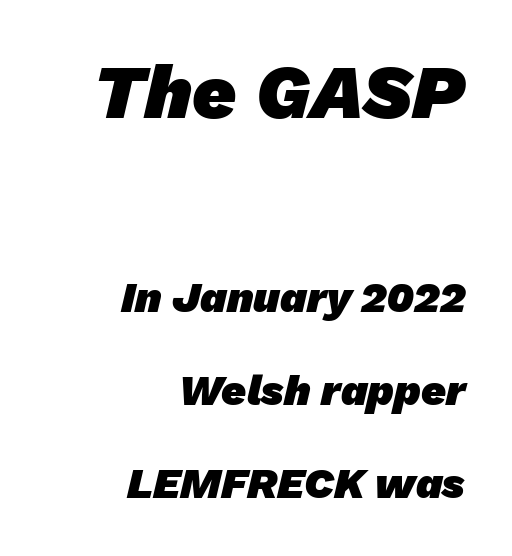
Which chunk is bigger? The first one — the top block dwarfs the bottom. Casual observation: everything's shoved over to the right. As a designer I'd log this as weight 700, bold. A typesetter would call this zero additional tracking.
